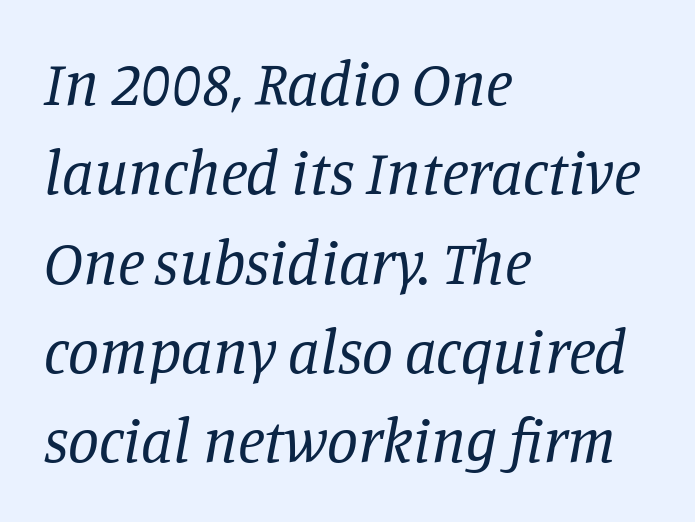
The image shows 62 px regular-weight serif type, italic (leaning right); set left-aligned, normal line spacing (1.44x), normal letter spacing, not underlined; low stroke contrast and a large x-height.
